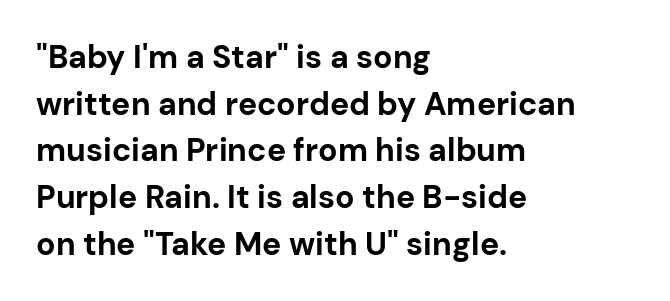
The image shows 32 px bold sans-serif type, upright; set left-aligned, normal line spacing (1.46x), normal letter spacing, not underlined; low stroke contrast and a medium x-height.
